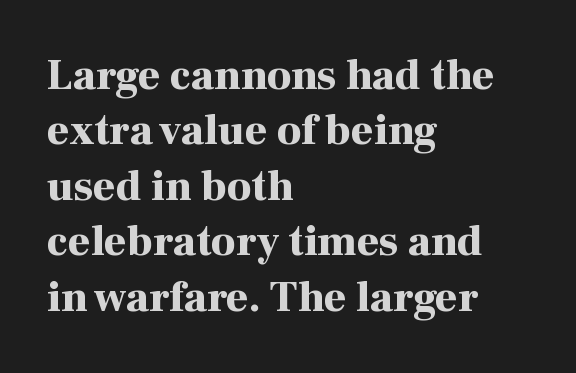
Every stem runs plumb, perpendicular to the baseline. The passage shown is typed in a proportional face where columns would drift. Interline gaps are of average width in this sample. Between one letter and the next there's only the usual sliver of space. Every row of glyphs begins at an identical x-position on the left. Just letters on the line, the space beneath them empty.
